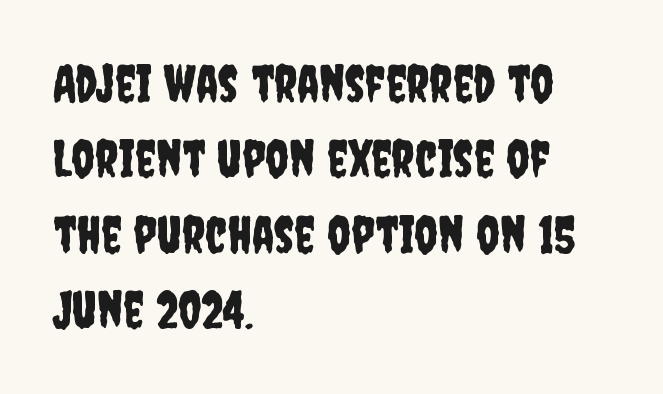
This rendering features lettering with no underline. Style check: upright. The rendering uses natural spacing where letterforms have individual widths. Nope, no serifs anywhere on these letters.
